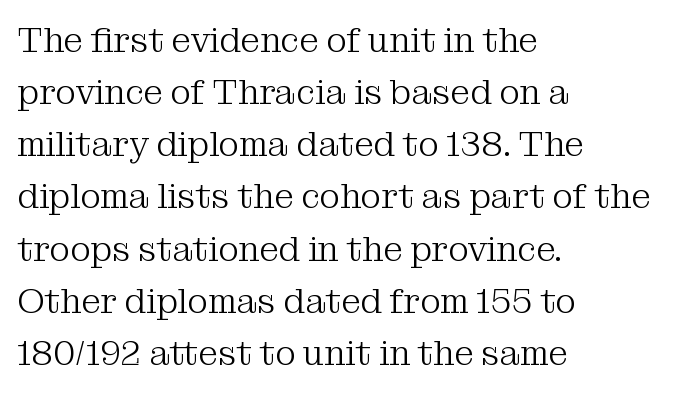
Q: Is the text bold? A: No.
Q: Is the text italic (slanted)? A: No, it is upright.
Q: Is the typeface a serif or a sans-serif typeface? A: Serif.
Q: Is the text underlined? A: No.
Q: How is the paragraph aligned? A: Left-aligned.
Q: Is the spacing between letters normal or unusually wide? A: Normal.
Q: Is the spacing between lines tight, normal or loose? A: Normal.
Q: Width (condensed, normal, or wide)? A: Normal.
Q: Stroke contrast? A: Medium.
Q: x-height? A: Medium.
Q: Monospaced? A: No.
